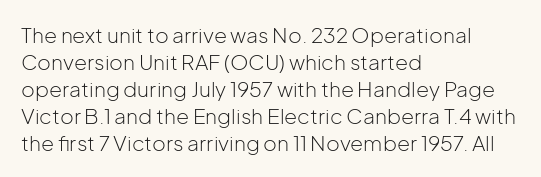
These lines keep a tight, regular rhythm from letter to letter. The rows are spaced the way most documents space them. Nothing heavy about these letters — not bold at all. A roman cut, with each character standing at attention. Check under the words: just untouched page. All the whitespace from short lines collects on the right.
